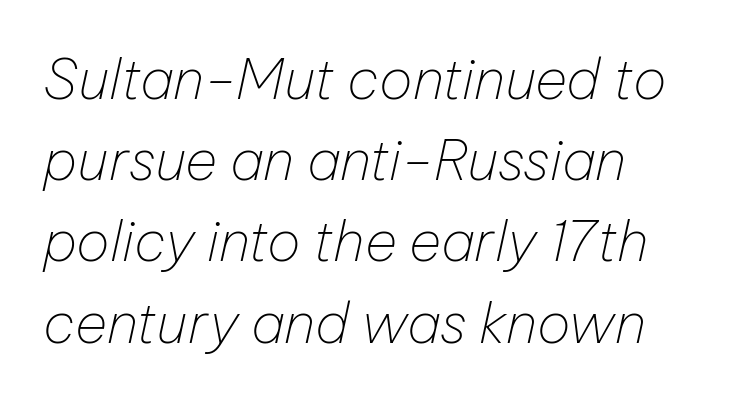
{"italic": "yes", "lean": "right", "slant_degrees": 12, "bold": "no", "weight": "thin", "width": "normal", "stroke_contrast": "low", "x_height": "medium", "monospaced": "no", "underline": "no", "line_spacing": "normal", "line_spacing_ratio": 1.45, "letter_spacing": "normal", "letter_spacing_em": 0.0, "glyph_px": 56}
